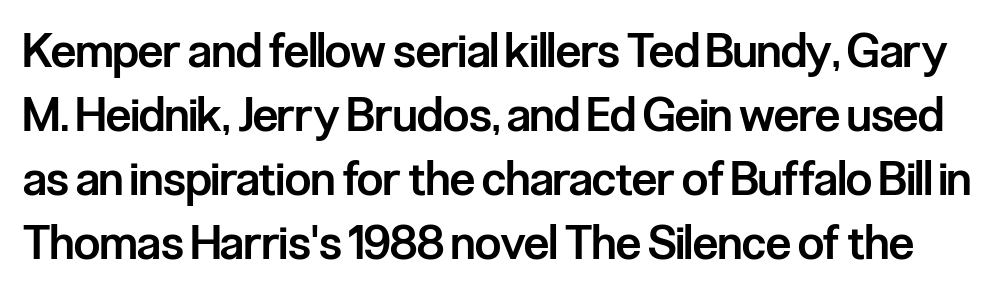
{"serif": "no", "italic": "no", "bold": "semi", "weight": "semibold", "width": "condensed", "stroke_contrast": "low", "x_height": "medium", "monospaced": "no", "underline": "no", "line_spacing": "normal", "line_spacing_ratio": 1.39, "letter_spacing": "normal", "letter_spacing_em": 0.0, "glyph_px": 46}
